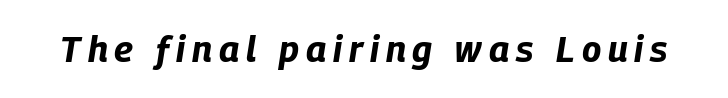
{"italic": "yes", "lean": "right", "slant_degrees": 9, "bold": "yes", "weight": "bold", "width": "condensed", "stroke_contrast": "low", "x_height": "large", "monospaced": "no", "underline": "no", "glyph_px": 36}
